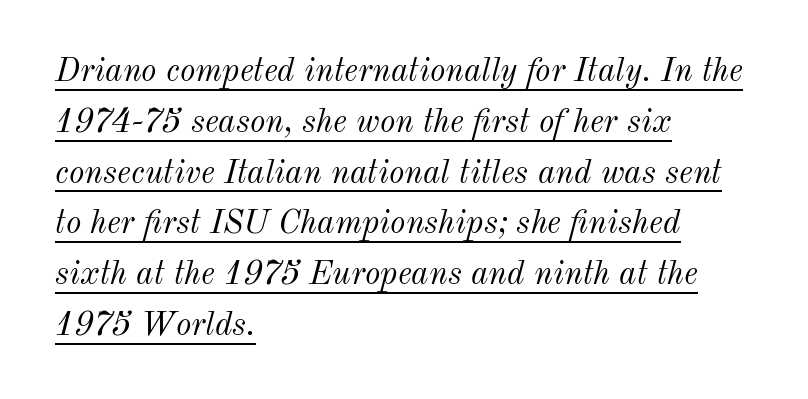
The image shows 33 px light type, italic (leaning right); set left-aligned, normal line spacing (1.54x), normal letter spacing, underlined; medium stroke contrast and a small x-height.
